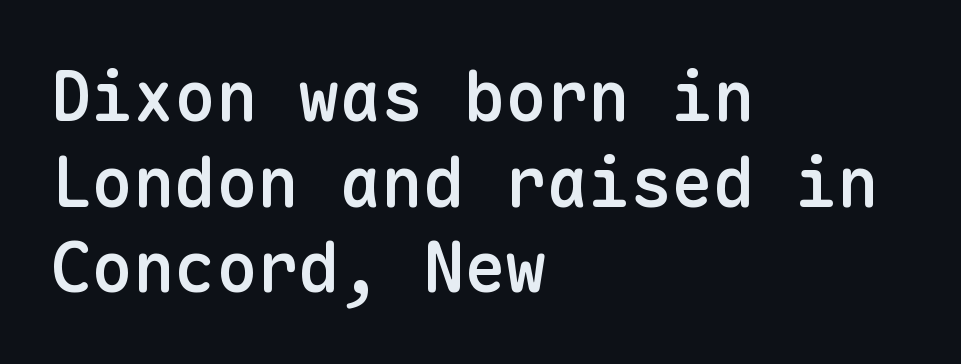
The image shows 69 px semibold sans-serif type, upright, monospaced; set left-aligned, line spacing 1.24x, normal letter spacing, not underlined; low stroke contrast and a medium x-height.
